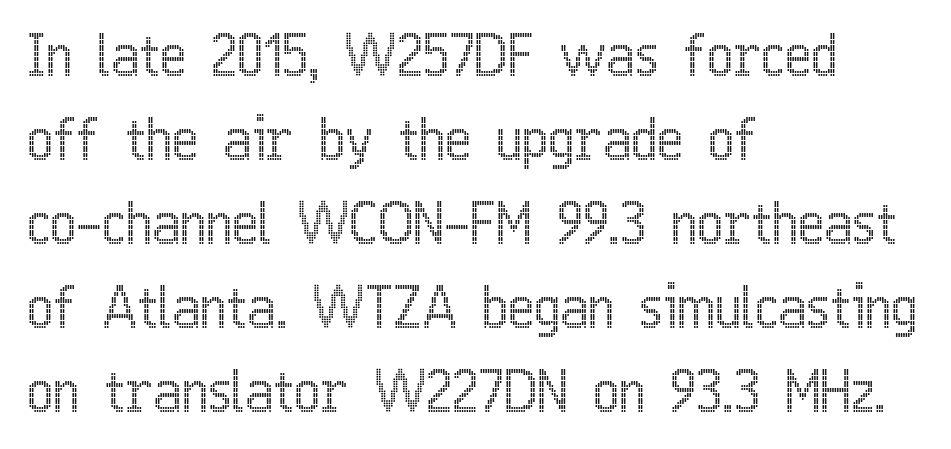
{"italic": "no", "width": "condensed", "x_height": "medium", "monospaced": "no", "underline": "no", "align": "left", "line_spacing": "normal", "line_spacing_ratio": 1.5, "letter_spacing": "normal", "letter_spacing_em": 0.0, "glyph_px": 56}
